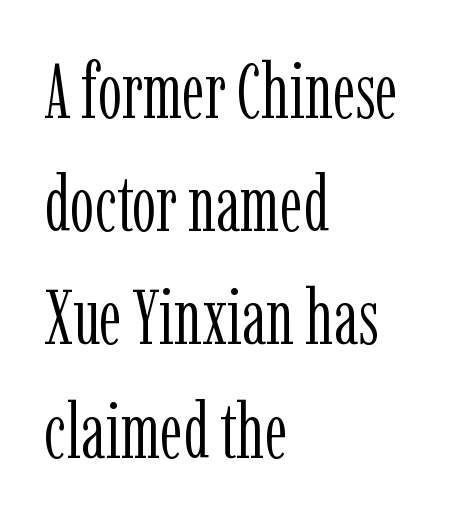
Q: Is the text bold? A: No.
Q: Is the text italic (slanted)? A: No, it is upright.
Q: Is the typeface a serif or a sans-serif typeface? A: Serif.
Q: Is the text underlined? A: No.
Q: How is the paragraph aligned? A: Left-aligned.
Q: Is the spacing between letters normal or unusually wide? A: Normal.
Q: Is the spacing between lines tight, normal or loose? A: Normal.
Q: Width (condensed, normal, or wide)? A: Condensed.
Q: Stroke contrast? A: Low.
Q: x-height? A: Medium.
Q: Monospaced? A: No.
